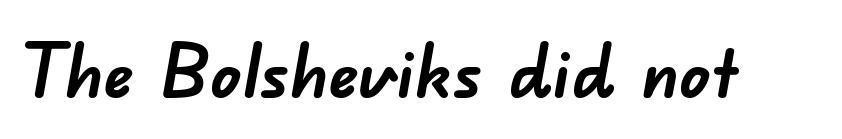
The image shows 74 px semibold sans-serif type; set normal letter spacing, not underlined; low stroke contrast and a small x-height.
